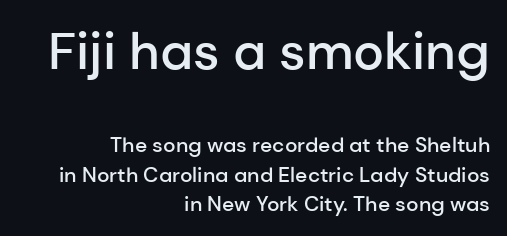
Ascenders rise straight up at ninety degrees. The glyphs have the mass of a demibold cut, below bold. Caption: upper text group enlarged, lower text group reduced. Descender tails drop into unmarked territory. Are there feet on the stems? There aren't — it's a sans. Spacing verdict: proportional, widths tailored to each character.
